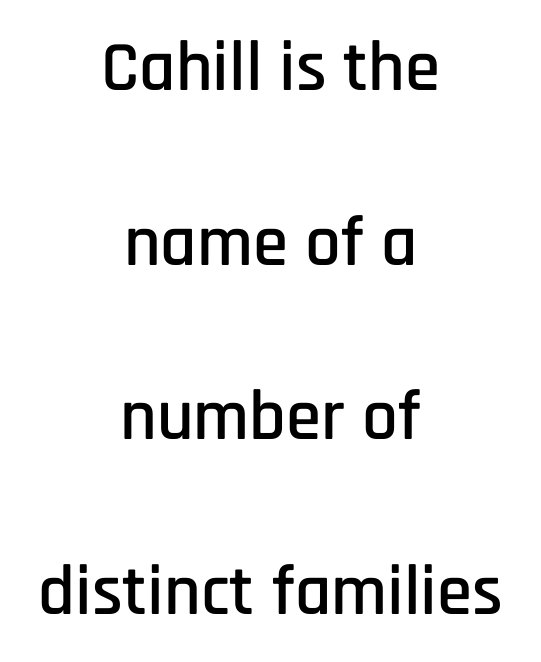
The image shows 71 px condensed sans-serif type, upright; set centered, loose line spacing (2.46x), normal letter spacing, not underlined; low stroke contrast and a large x-height.
